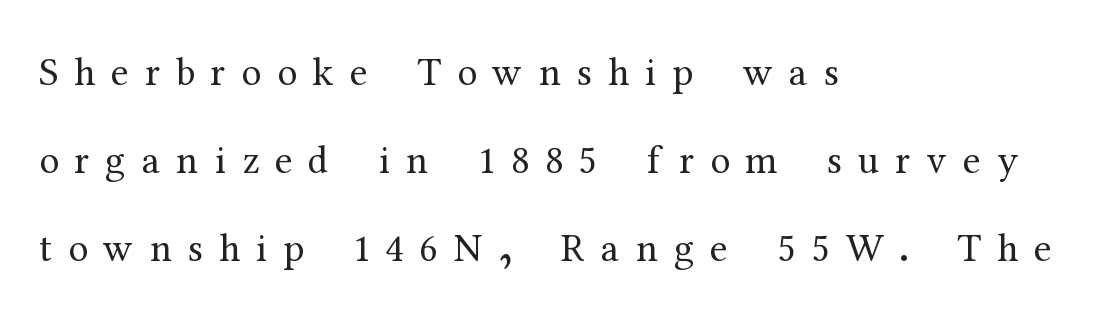
Q: Is the text bold? A: No.
Q: Is the text italic (slanted)? A: No, it is upright.
Q: Is the typeface a serif or a sans-serif typeface? A: Serif.
Q: Is the text underlined? A: No.
Q: How is the paragraph aligned? A: Left-aligned.
Q: Is the spacing between letters normal or unusually wide? A: Unusually wide.
Q: Is the spacing between lines tight, normal or loose? A: Loose.
Q: Width (condensed, normal, or wide)? A: Normal.
Q: Stroke contrast? A: Medium.
Q: x-height? A: Medium.
Q: Monospaced? A: No.
